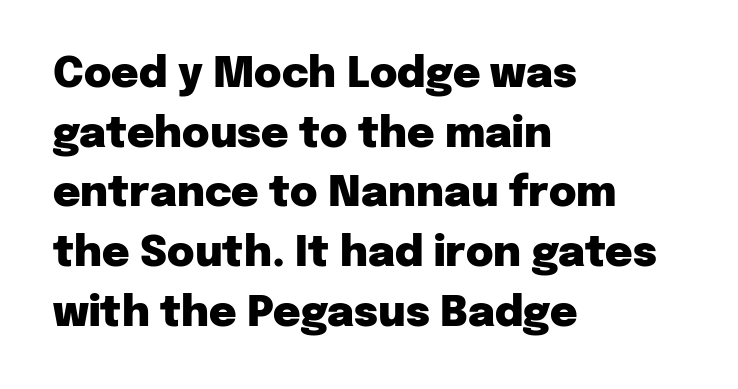
Quick note: underline off. Every row of glyphs begins at an identical x-position on the left. The line-height multiplier appears to be the usual default. What kind of face is this? One without serifs — a sans. Characters follow at the spacing the type designer built in. Unlike italic type, these characters show no tilt at all.
